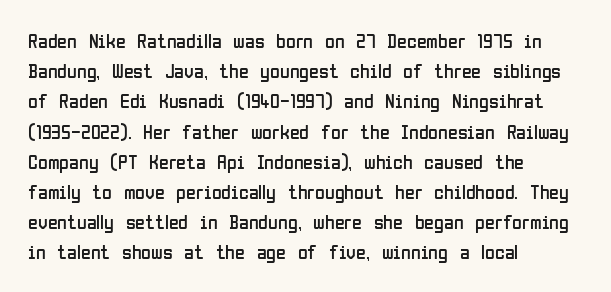
What stands out about the letter spacing? Nothing — it is the standard amount. The axis of the letterforms is exactly vertical. Check the space under the baseline: it is left empty. Evenly set lines give the paragraph a standard silhouette.
